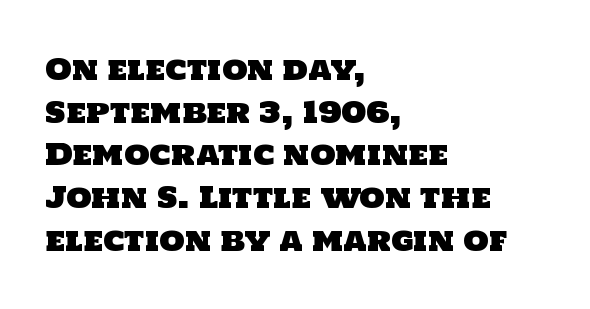
Q: Is the typeface a serif or a sans-serif typeface? A: Sans-serif.
Q: Is the text underlined? A: No.
Q: How is the paragraph aligned? A: Left-aligned.
Q: Is the spacing between letters normal or unusually wide? A: Normal.
Q: Is the spacing between lines tight, normal or loose? A: Normal.
Q: Width (condensed, normal, or wide)? A: Normal.
Q: Stroke contrast? A: Low.
Q: x-height? A: Large.
Q: Monospaced? A: No.
